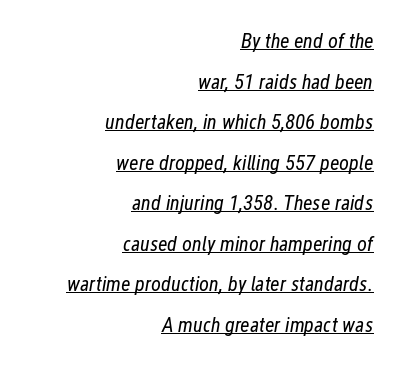
{"italic": "yes", "lean": "right", "slant_degrees": 12, "bold": "no", "underline": "yes", "align": "right", "line_spacing": "loose", "line_spacing_ratio": 1.93, "letter_spacing": "normal", "letter_spacing_em": 0.0, "glyph_px": 21}
